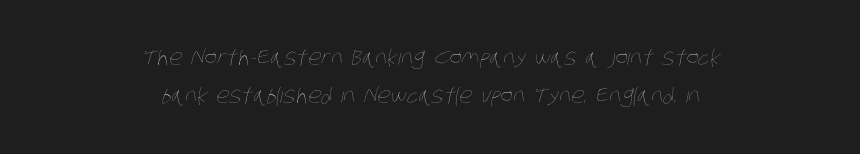
{"bold": "no", "underline": "no", "align": "center", "line_spacing_ratio": 1.8, "letter_spacing": "normal", "letter_spacing_em": 0.0, "glyph_px": 21}
